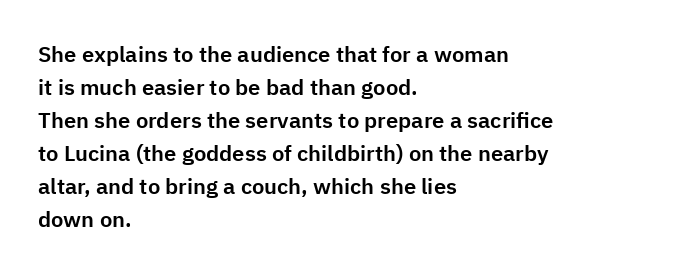
{"italic": "no", "underline": "no", "align": "left", "line_spacing": "normal", "line_spacing_ratio": 1.5, "letter_spacing": "normal", "letter_spacing_em": 0.0, "glyph_px": 22}
